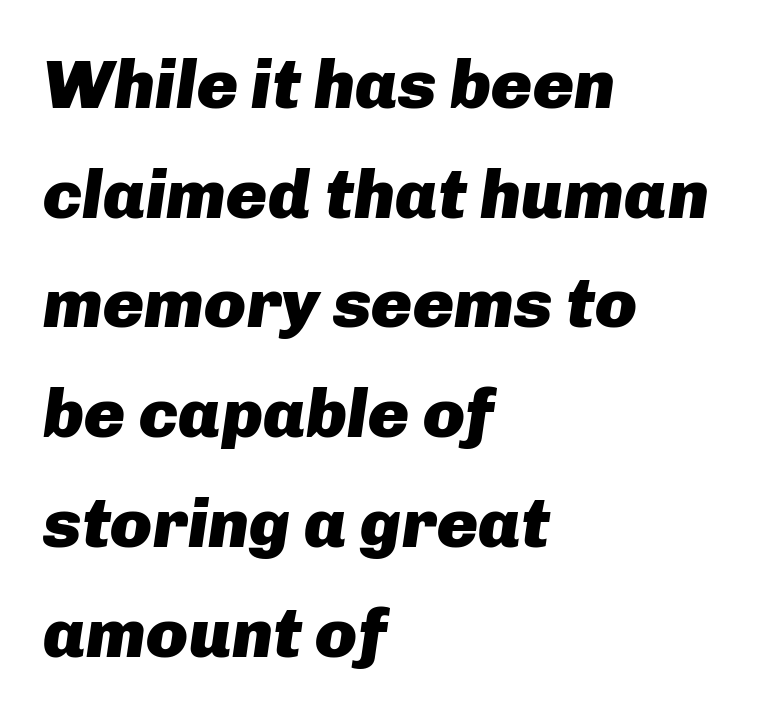
{"italic": "yes", "lean": "right", "slant_degrees": 8, "bold": "yes", "weight": "heavy", "width": "normal", "stroke_contrast": "low", "x_height": "medium", "monospaced": "no", "underline": "no", "align": "left", "line_spacing": "normal", "line_spacing_ratio": 1.59, "letter_spacing": "normal", "letter_spacing_em": 0.0, "glyph_px": 69}
